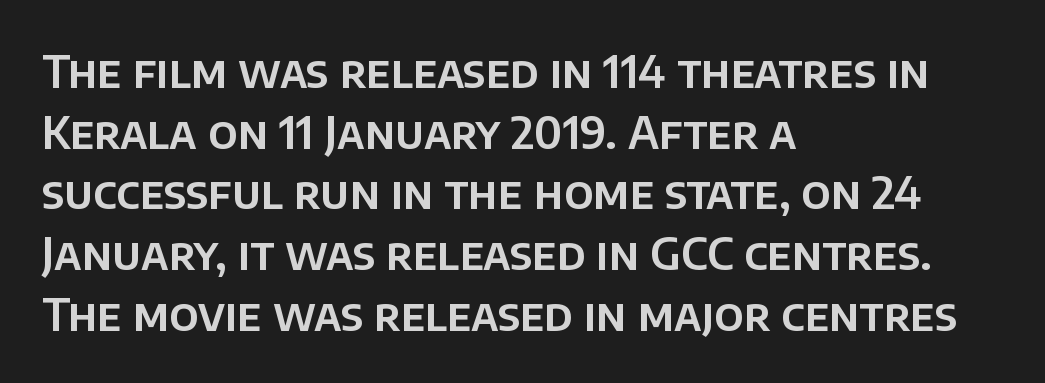
Q: Is the text italic (slanted)? A: No, it is upright.
Q: Is the typeface a serif or a sans-serif typeface? A: Sans-serif.
Q: Is the text underlined? A: No.
Q: How is the paragraph aligned? A: Left-aligned.
Q: Is the spacing between letters normal or unusually wide? A: Normal.
Q: Is the spacing between lines tight, normal or loose? A: Normal.
Q: Width (condensed, normal, or wide)? A: Normal.
Q: Stroke contrast? A: Low.
Q: x-height? A: Large.
Q: Monospaced? A: No.
